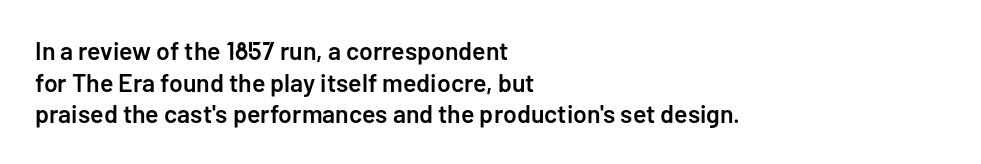
{"italic": "no", "bold": "semi", "underline": "no", "align": "left", "line_spacing": "normal", "line_spacing_ratio": 1.27, "letter_spacing": "normal", "letter_spacing_em": 0.0, "glyph_px": 25}
